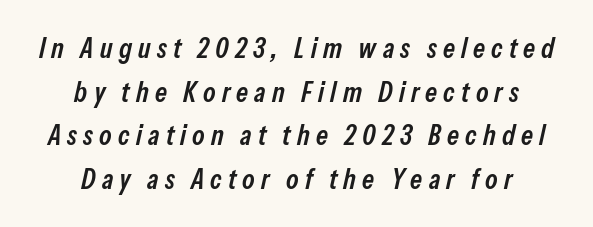
The type is letterspaced generously, with wide tracking. Yep, that's italic — everything's leaning. You could not count columns in this text — the font is proportionally spaced. Teacher's note: observe the equal gaps on both sides — that is centered alignment. Summary of vertical rhythm: regular, with standard interline spacing. I'd describe the lettering as semibold — firm but not a full bold.
